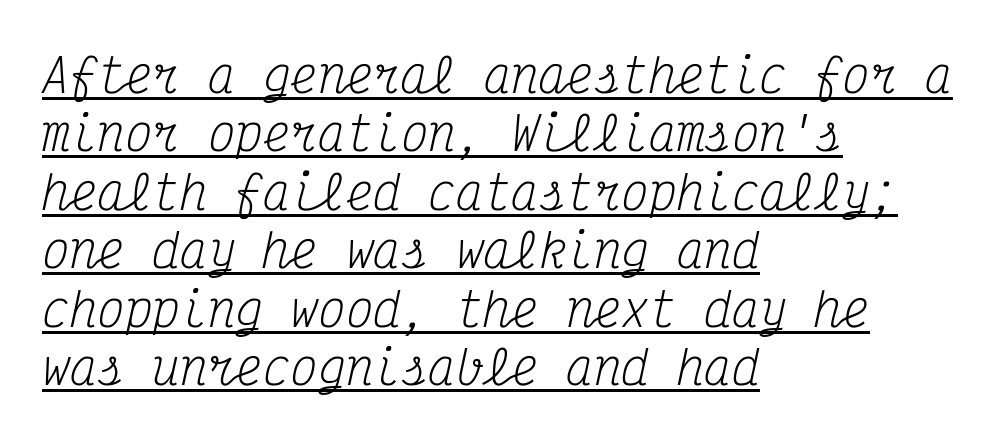
Q: Is the text bold? A: No.
Q: Is the text italic (slanted)? A: Yes, it leans right by about 12 degrees.
Q: Is the typeface a serif or a sans-serif typeface? A: Serif.
Q: Is the text underlined? A: Yes.
Q: How is the paragraph aligned? A: Left-aligned.
Q: Is the spacing between letters normal or unusually wide? A: Normal.
Q: Is the spacing between lines tight, normal or loose? A: Normal.
Q: Width (condensed, normal, or wide)? A: Condensed.
Q: Stroke contrast? A: Medium.
Q: x-height? A: Medium.
Q: Monospaced? A: Yes.
